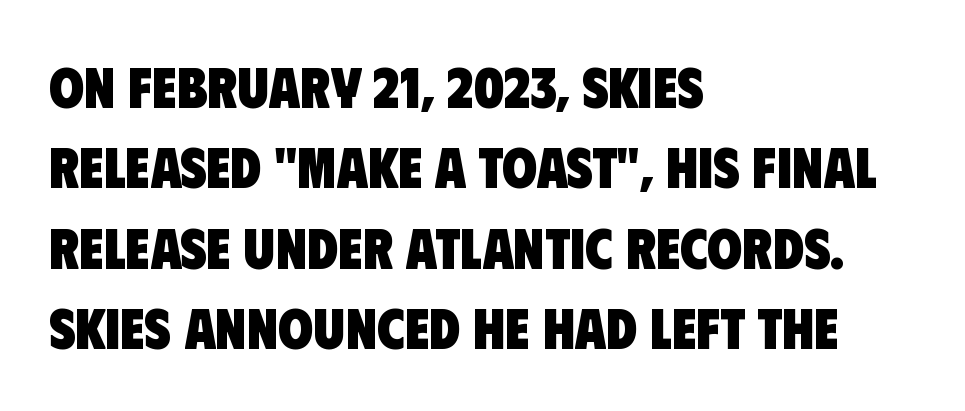
{"serif": "no", "bold": "yes", "weight": "heavy", "width": "condensed", "stroke_contrast": "low", "x_height": "large", "monospaced": "no", "underline": "no", "align": "left", "line_spacing": "normal", "line_spacing_ratio": 1.41, "letter_spacing": "normal", "letter_spacing_em": 0.0, "glyph_px": 57}
